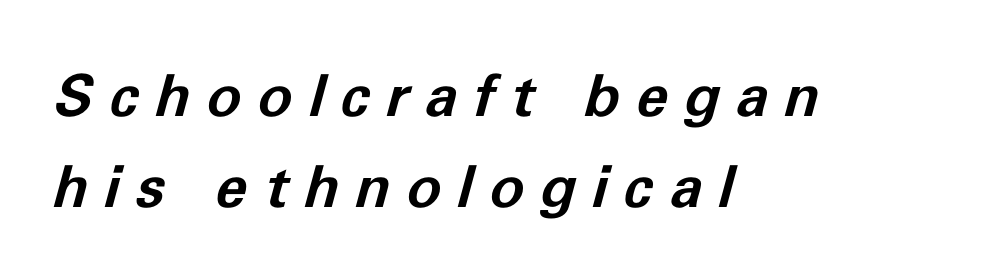
Q: Is the text bold? A: Yes.
Q: Is the text italic (slanted)? A: Yes, it leans right by about 11 degrees.
Q: Is the text underlined? A: No.
Q: How is the paragraph aligned? A: Left-aligned.
Q: Is the spacing between letters normal or unusually wide? A: Unusually wide.
Q: Is the spacing between lines tight, normal or loose? A: Normal.
Q: Width (condensed, normal, or wide)? A: Normal.
Q: Stroke contrast? A: Low.
Q: x-height? A: Medium.
Q: Monospaced? A: No.
